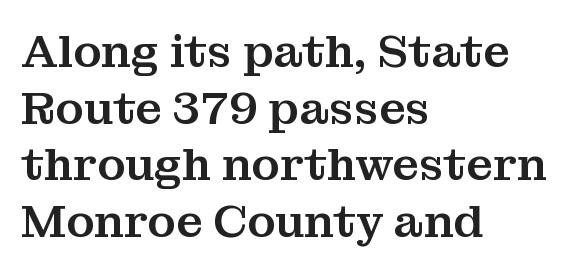
The image shows 46 px serif type, upright; set left-aligned, line spacing 1.23x, normal letter spacing, not underlined; medium stroke contrast and a medium x-height.
